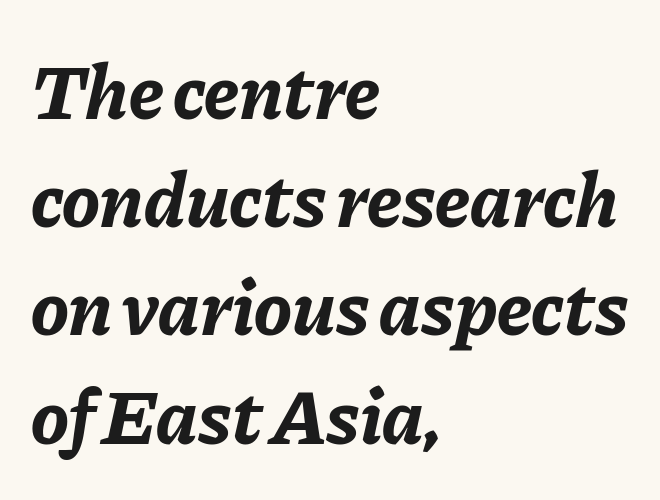
The image shows 79 px bold type, italic (leaning right); set left-aligned, normal line spacing (1.37x), normal letter spacing, not underlined; low stroke contrast and a medium x-height.
